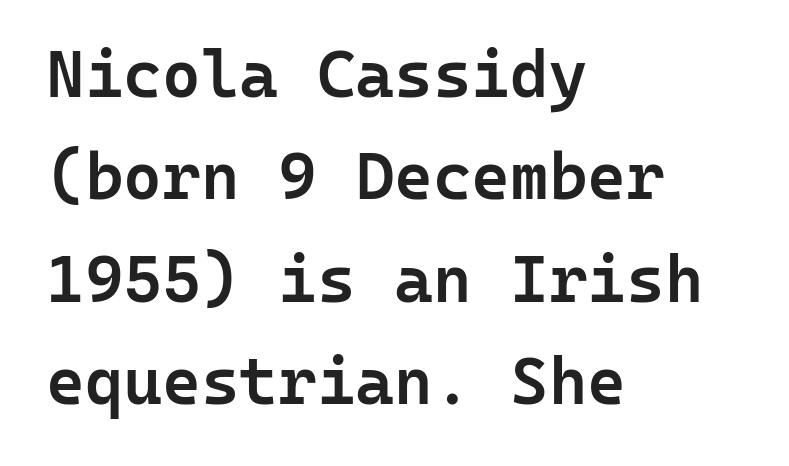
Q: Is the text bold? A: Semi-bold.
Q: Is the text italic (slanted)? A: No, it is upright.
Q: Is the typeface a serif or a sans-serif typeface? A: Sans-serif.
Q: Is the text underlined? A: No.
Q: How is the paragraph aligned? A: Left-aligned.
Q: Is the spacing between letters normal or unusually wide? A: Normal.
Q: Is the spacing between lines tight, normal or loose? A: Normal.
Q: Width (condensed, normal, or wide)? A: Normal.
Q: Stroke contrast? A: Low.
Q: x-height? A: Medium.
Q: Monospaced? A: Yes.
